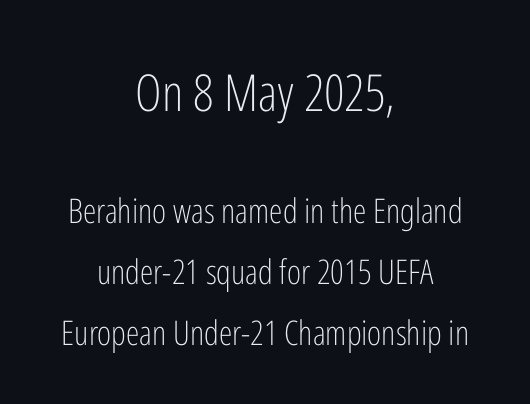
Q: Is the text bold? A: No.
Q: Is the text italic (slanted)? A: No, it is upright.
Q: Is the typeface a serif or a sans-serif typeface? A: Sans-serif.
Q: Is the text underlined? A: No.
Q: How is the paragraph aligned? A: Centered.
Q: Is the spacing between letters normal or unusually wide? A: Normal.
Q: Which block of text is set in a larger size, the first (top) or the second (bottom)? A: The first (top) one.
Q: Width (condensed, normal, or wide)? A: Condensed.
Q: Stroke contrast? A: Low.
Q: x-height? A: Medium.
Q: Monospaced? A: No.
